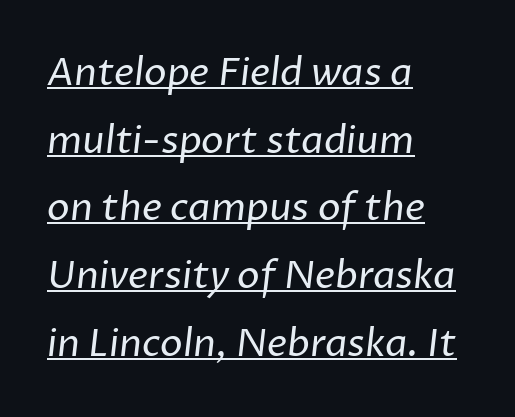
Varying glyph widths throughout — classic text-font behaviour. The characters display no serif detailing; their extremities are plain. A light-to-regular cut is what we see here. Glyph-to-glyph distance matches everyday printed text. Descenders here cross a horizontal rule under the line.
